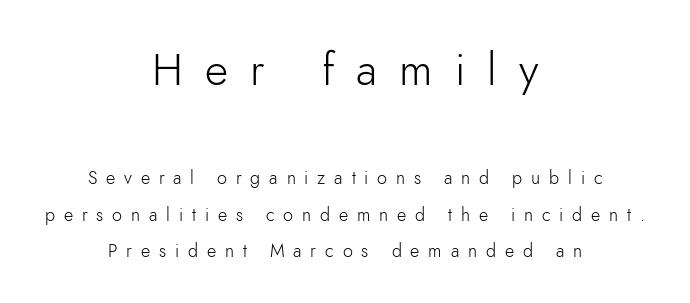
{"serif": "no", "italic": "no", "bold": "no", "weight": "light", "width": "normal", "stroke_contrast": "low", "x_height": "small", "monospaced": "no", "underline": "no", "align": "center", "line_spacing": "loose", "line_spacing_ratio": 2.03, "letter_spacing": "wide", "letter_spacing_em": 0.49, "larger_block": "first", "size_ratio": 2.5, "glyph_px": 45}
